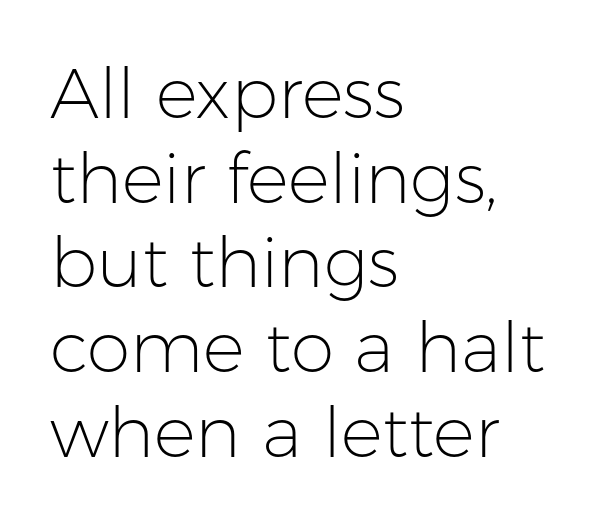
The image shows 70 px light sans-serif type, upright; set left-aligned, line spacing 1.21x, normal letter spacing, not underlined; low stroke contrast and a medium x-height.
